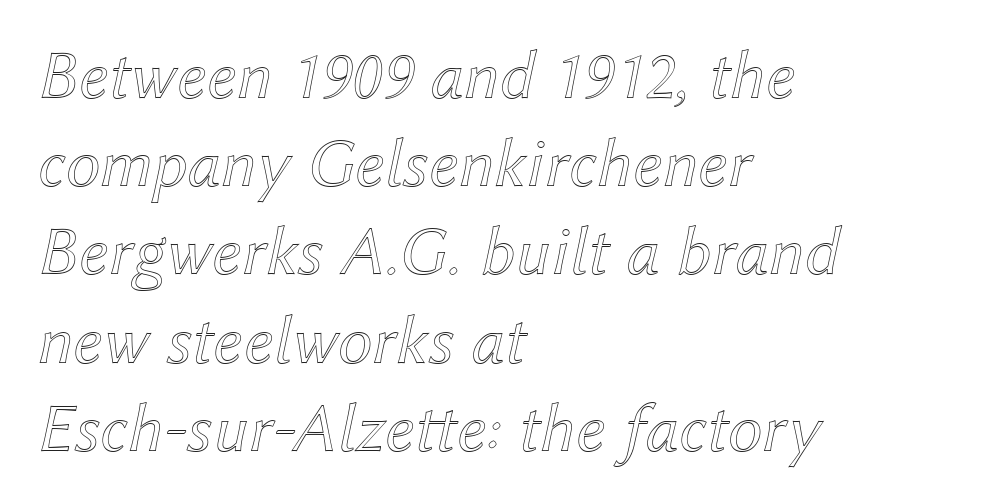
The image shows 70 px text type, italic (leaning right); set left-aligned, normal line spacing (1.26x), normal letter spacing, not underlined; a medium x-height.
